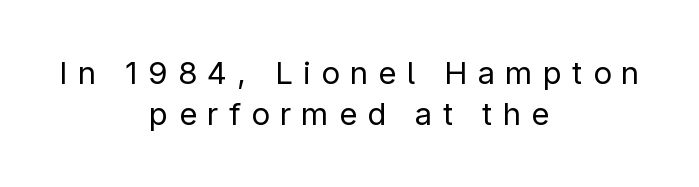
{"serif": "no", "italic": "no", "bold": "no", "weight": "regular", "width": "normal", "stroke_contrast": "low", "x_height": "medium", "monospaced": "no", "underline": "no", "align": "center", "line_spacing": "normal", "line_spacing_ratio": 1.33, "letter_spacing": "wide", "letter_spacing_em": 0.33, "glyph_px": 31}
